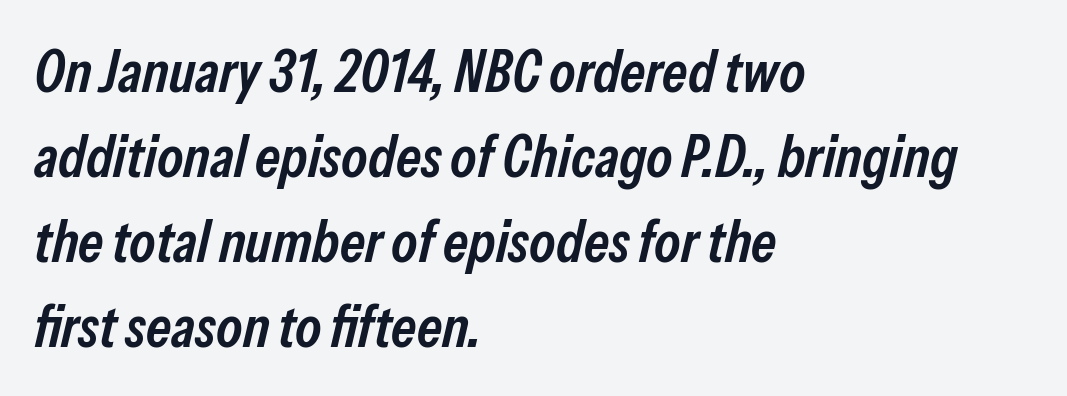
The image shows 59 px semibold, condensed type, italic (leaning right); set left-aligned, normal line spacing (1.44x), normal letter spacing, not underlined; low stroke contrast and a medium x-height.
